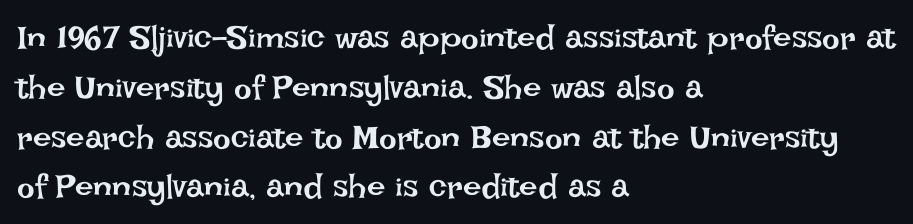
The image shows 33 px regular-weight type, upright; set left-aligned, normal line spacing (1.51x), normal letter spacing, not underlined; low stroke contrast and a large x-height.
